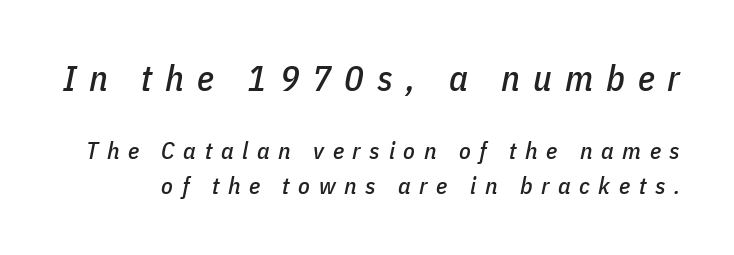
Q: Is the text italic (slanted)? A: Yes, it leans right by about 11 degrees.
Q: Is the text underlined? A: No.
Q: Is the spacing between letters normal or unusually wide? A: Unusually wide.
Q: Is the spacing between lines tight, normal or loose? A: Normal.
Q: Which block of text is set in a larger size, the first (top) or the second (bottom)? A: The first (top) one.
Q: Width (condensed, normal, or wide)? A: Condensed.
Q: Stroke contrast? A: Low.
Q: x-height? A: Medium.
Q: Monospaced? A: No.
